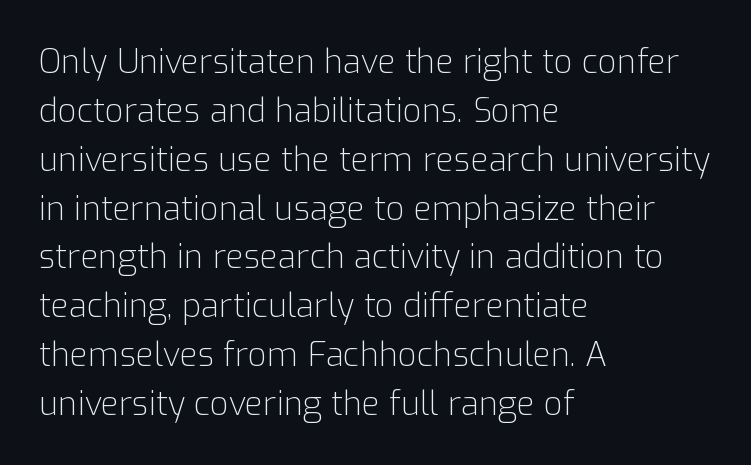
Q: Is the text bold? A: No.
Q: Is the text italic (slanted)? A: No, it is upright.
Q: Is the typeface a serif or a sans-serif typeface? A: Sans-serif.
Q: Is the text underlined? A: No.
Q: How is the paragraph aligned? A: Left-aligned.
Q: Is the spacing between letters normal or unusually wide? A: Normal.
Q: Is the spacing between lines tight, normal or loose? A: Normal.
Q: Width (condensed, normal, or wide)? A: Normal.
Q: Stroke contrast? A: Low.
Q: x-height? A: Medium.
Q: Monospaced? A: No.
